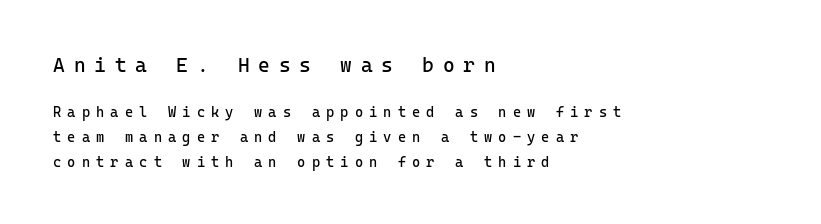
The image shows 20 px text type, upright; set left-aligned, line spacing 1.77x, unusually wide letter spacing (+0.44 em), not underlined; the first (top) block is 1.43x larger.
